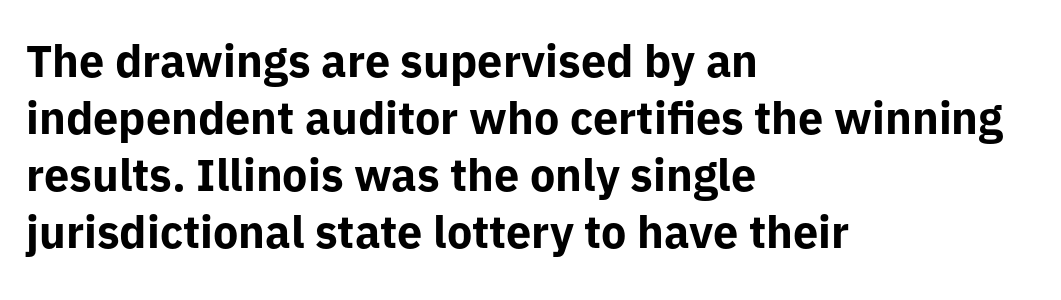
The image shows 45 px bold sans-serif type, upright; set left-aligned, normal line spacing (1.27x), normal letter spacing, not underlined; low stroke contrast and a medium x-height.
